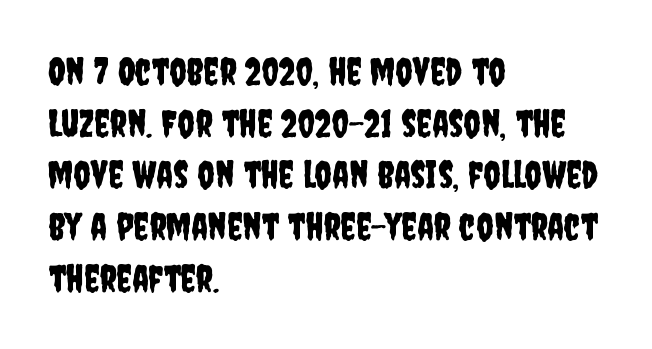
These lines are composed in type without serifs. Bare-footed words on every line. The line texture is even and compact thanks to regular tracking. The letters stand straight up with perfectly vertical stems. The lines in this sample share a left origin and differ only in where they stop.
